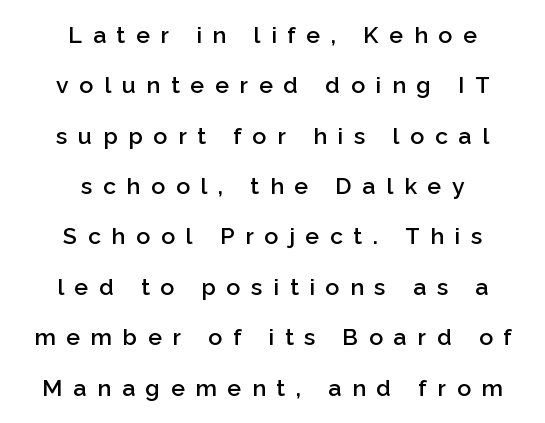
{"italic": "no", "bold": "semi", "underline": "no", "align": "center", "line_spacing": "loose", "line_spacing_ratio": 2.19, "letter_spacing": "wide", "letter_spacing_em": 0.47, "glyph_px": 23}
